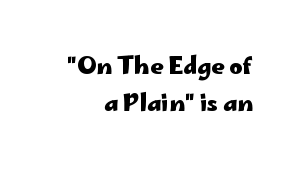
Q: Is the text bold? A: Yes.
Q: Is the text italic (slanted)? A: No, it is upright.
Q: Is the text underlined? A: No.
Q: How is the paragraph aligned? A: Right-aligned.
Q: Is the spacing between letters normal or unusually wide? A: Normal.
Q: Is the spacing between lines tight, normal or loose? A: Normal.
